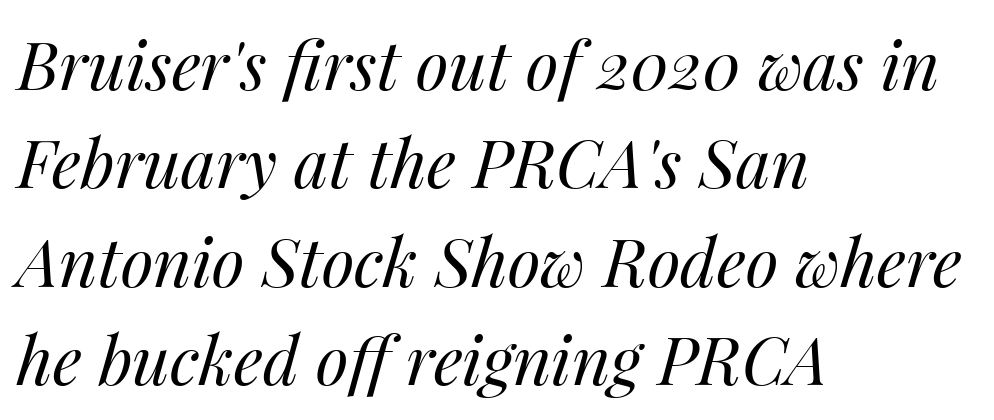
The image shows 67 px regular-weight type, italic (leaning right); set left-aligned, normal line spacing (1.47x), normal letter spacing, not underlined; medium stroke contrast and a medium x-height.
